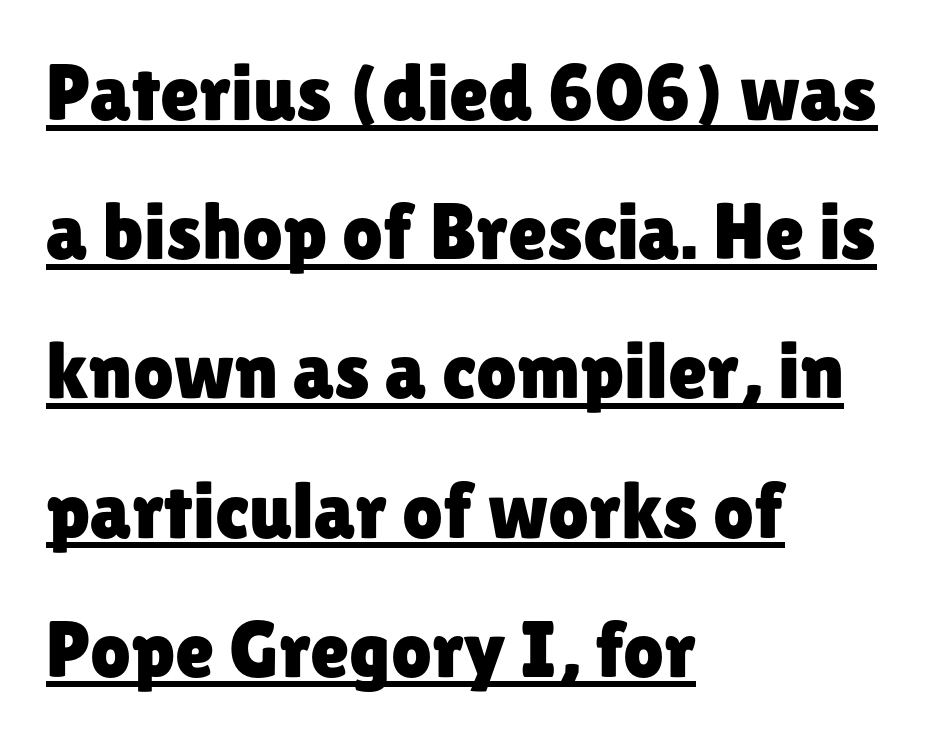
Nothing sits at the stroke ends, so this counts as sans-serif. Each letter keeps its own natural width here, so spacing adapts to shape. Short note: letters normally spaced. When letters stand straight like this, we call the style roman or upright. The passage shown is underscored from start to finish.
